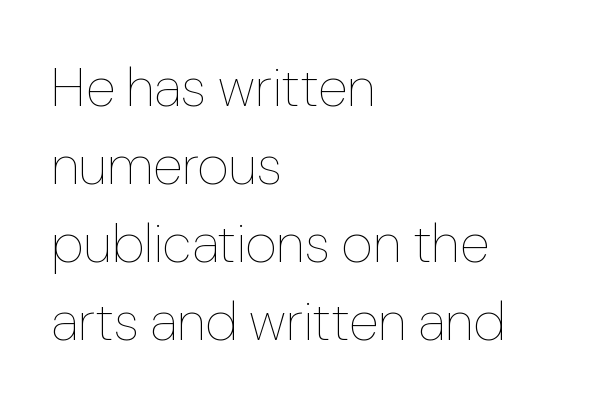
The image shows 55 px thin type, upright; set left-aligned, normal line spacing (1.42x), normal letter spacing, not underlined; low stroke contrast and a medium x-height.
